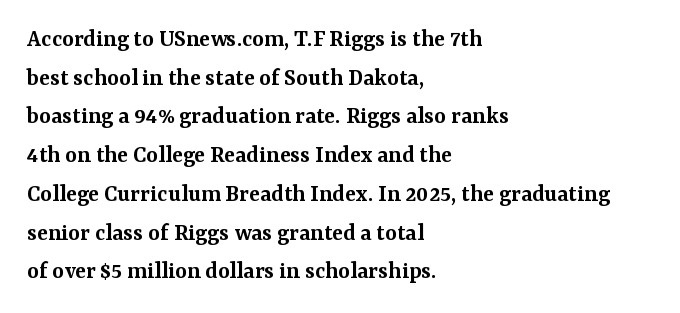
Q: Is the text bold? A: Semi-bold.
Q: Is the text italic (slanted)? A: No, it is upright.
Q: Is the text underlined? A: No.
Q: How is the paragraph aligned? A: Left-aligned.
Q: Is the spacing between letters normal or unusually wide? A: Normal.
Q: Is the spacing between lines tight, normal or loose? A: Normal.
